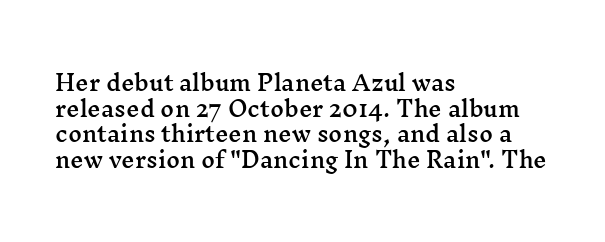
Line beginnings align vertically; line endings do not. Posture: vertical. A typesetter would call this zero additional tracking. The baseline area is clear.
